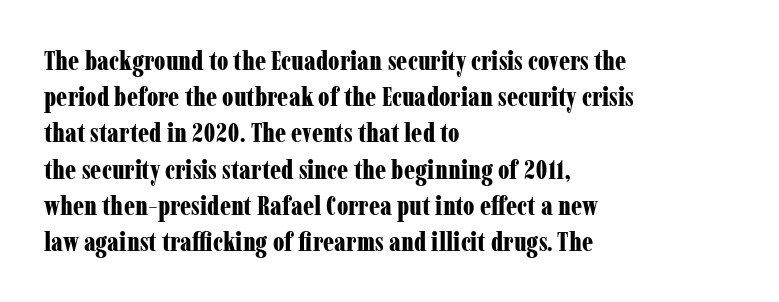
{"italic": "no", "bold": "yes", "underline": "no", "align": "left", "line_spacing": "normal", "line_spacing_ratio": 1.34, "letter_spacing": "normal", "letter_spacing_em": 0.0, "glyph_px": 27}
